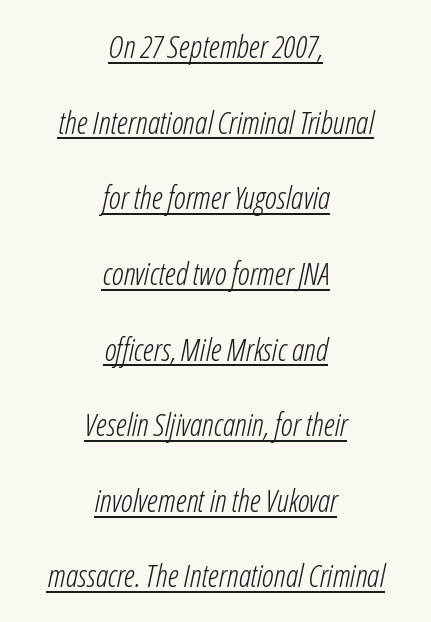
The rendering uses natural spacing where letterforms have individual widths. This sample carries an underscore along the baseline area. Nothing unusual about the tracking: characters are spaced as the font intends. Looking at the ascenders, they clearly lean. The rendering uses a large line-height, opening up the rows.
